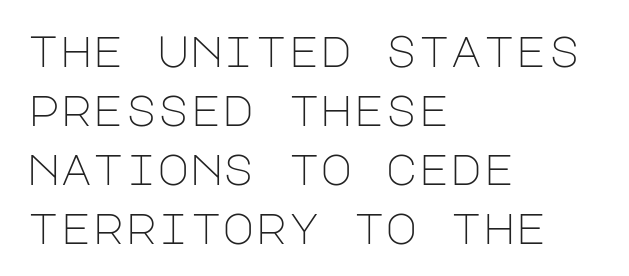
The image shows 44 px light sans-serif type, upright; set left-aligned, normal line spacing (1.34x), normal letter spacing, not underlined; low stroke contrast and a large x-height.
